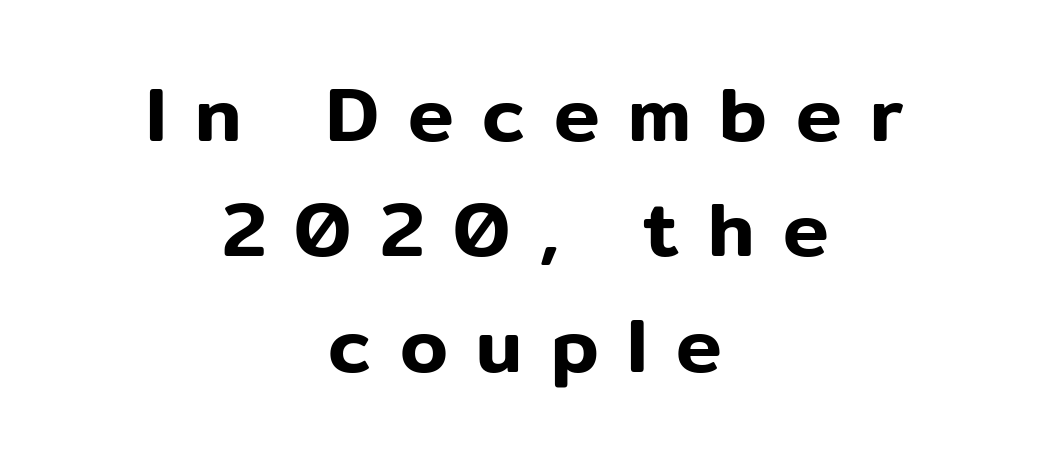
Is there much room between lines? A standard amount, neither cramped nor airy. Here the glyphs are tracked loosely, breaking word shapes into spaced letters. Note the varied advance widths — an 'i' is clearly narrower than an 'm'. Unmarked baselines from the first word to the last.
